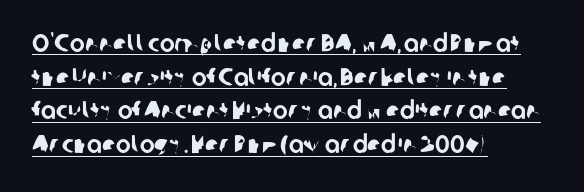
Q: Is the text underlined? A: Yes.
Q: How is the paragraph aligned? A: Left-aligned.
Q: Is the spacing between letters normal or unusually wide? A: Normal.
Q: Is the spacing between lines tight, normal or loose? A: Normal.
